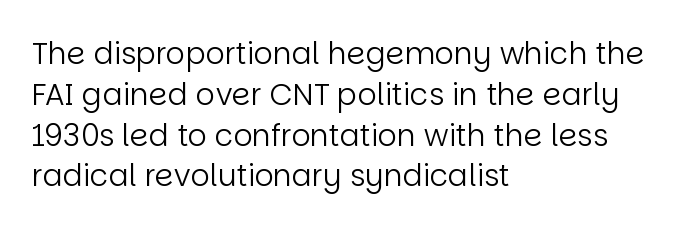
{"serif": "no", "italic": "no", "bold": "no", "weight": "regular", "width": "normal", "stroke_contrast": "low", "x_height": "large", "monospaced": "no", "underline": "no", "align": "left", "line_spacing": "normal", "line_spacing_ratio": 1.36, "letter_spacing": "normal", "letter_spacing_em": 0.0, "glyph_px": 30}
